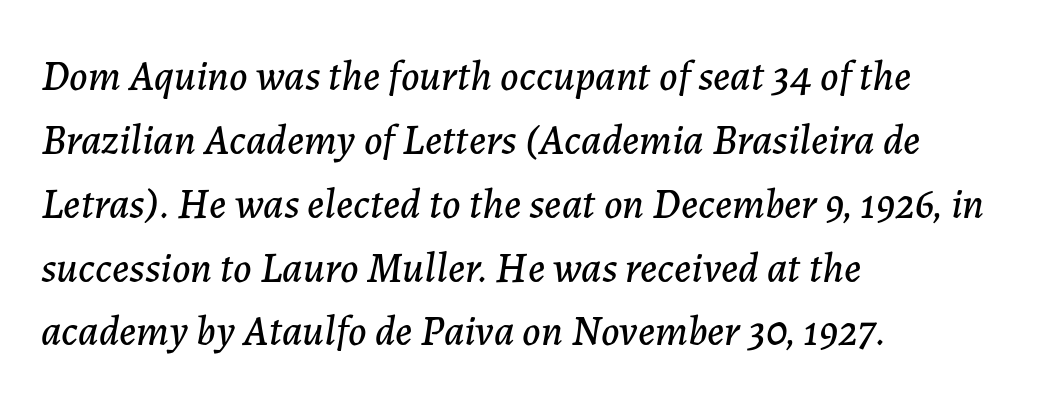
The image shows 42 px text type, italic (leaning right); set left-aligned, normal line spacing (1.52x), normal letter spacing, not underlined; low stroke contrast and a medium x-height.
